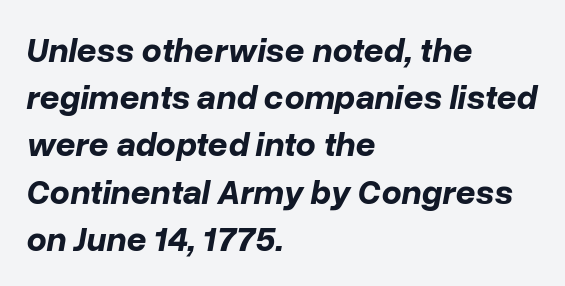
Q: Is the text bold? A: Yes.
Q: Is the text italic (slanted)? A: Yes, it leans right by about 10 degrees.
Q: Is the text underlined? A: No.
Q: How is the paragraph aligned? A: Left-aligned.
Q: Is the spacing between letters normal or unusually wide? A: Normal.
Q: Is the spacing between lines tight, normal or loose? A: Normal.
Q: Width (condensed, normal, or wide)? A: Normal.
Q: Stroke contrast? A: Low.
Q: x-height? A: Medium.
Q: Monospaced? A: No.
